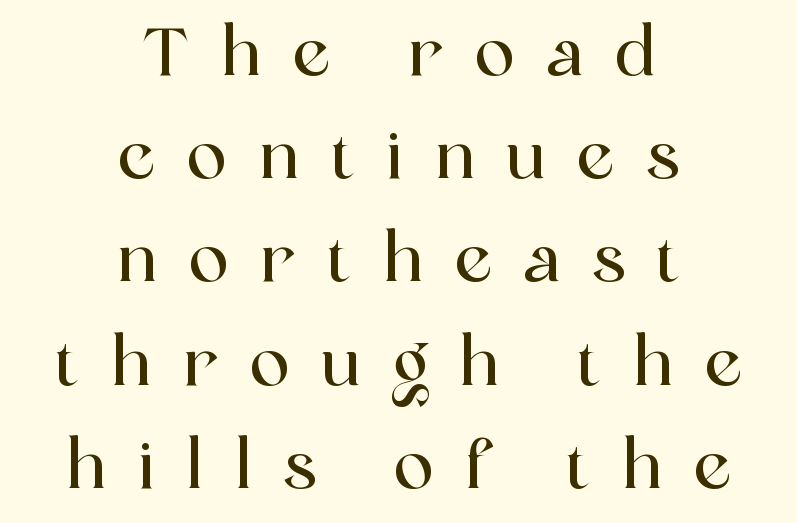
The image shows 67 px serif type, upright; set centered, normal line spacing (1.54x), unusually wide letter spacing (+0.47 em), not underlined; a medium x-height.
